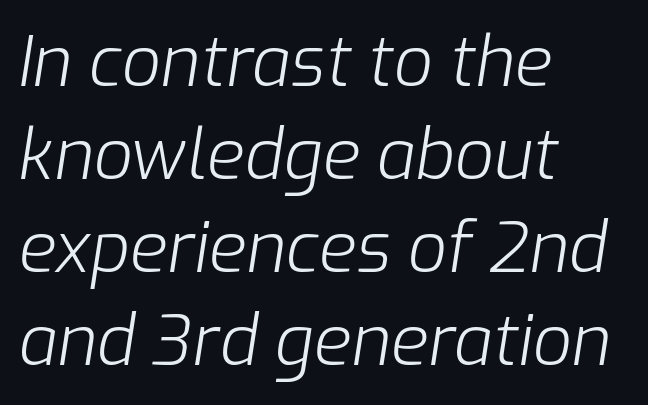
The image shows 69 px light type, italic (leaning right); set left-aligned, normal line spacing (1.35x), normal letter spacing, not underlined; low stroke contrast and a medium x-height.
